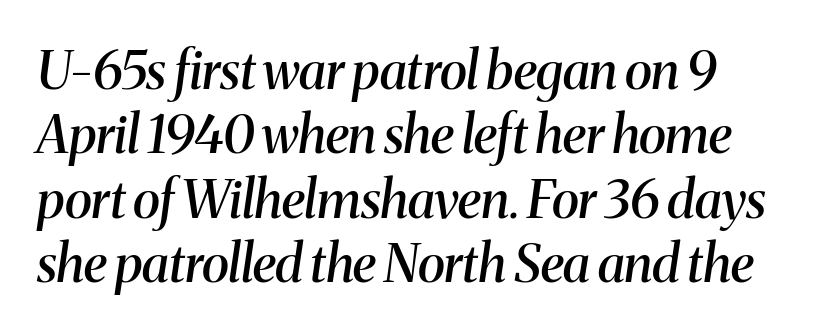
Q: Is the text bold? A: Semi-bold.
Q: Is the text italic (slanted)? A: Yes, it leans right by about 8 degrees.
Q: Is the typeface a serif or a sans-serif typeface? A: Serif.
Q: Is the text underlined? A: No.
Q: How is the paragraph aligned? A: Left-aligned.
Q: Is the spacing between letters normal or unusually wide? A: Normal.
Q: Width (condensed, normal, or wide)? A: Normal.
Q: Stroke contrast? A: Medium.
Q: x-height? A: Medium.
Q: Monospaced? A: No.
